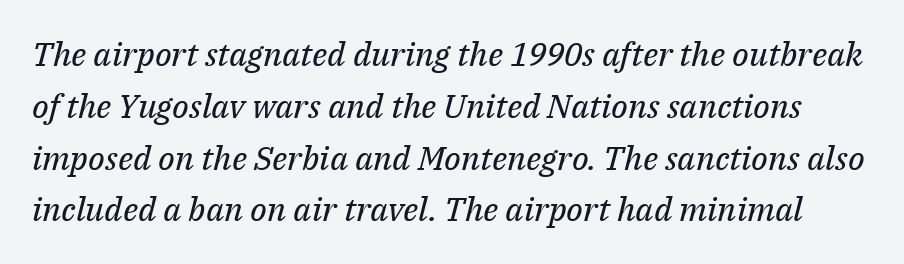
Unbolded letterforms with no extra heft. Check the space under the baseline: it is left empty. Normally led — the rows are evenly, conventionally spaced. Tracking value appears to be zero — textbook default spacing.
